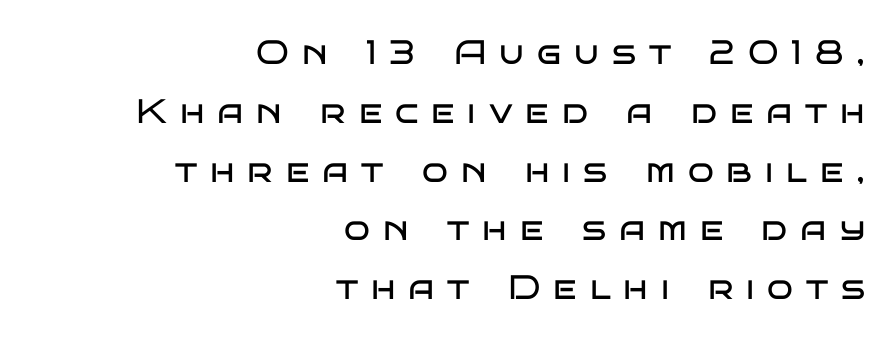
Q: Is the text bold? A: No.
Q: Is the text italic (slanted)? A: No, it is upright.
Q: Is the typeface a serif or a sans-serif typeface? A: Sans-serif.
Q: Is the text underlined? A: No.
Q: How is the paragraph aligned? A: Right-aligned.
Q: Is the spacing between letters normal or unusually wide? A: Unusually wide.
Q: Width (condensed, normal, or wide)? A: Wide.
Q: Stroke contrast? A: Low.
Q: x-height? A: Large.
Q: Monospaced? A: No.
